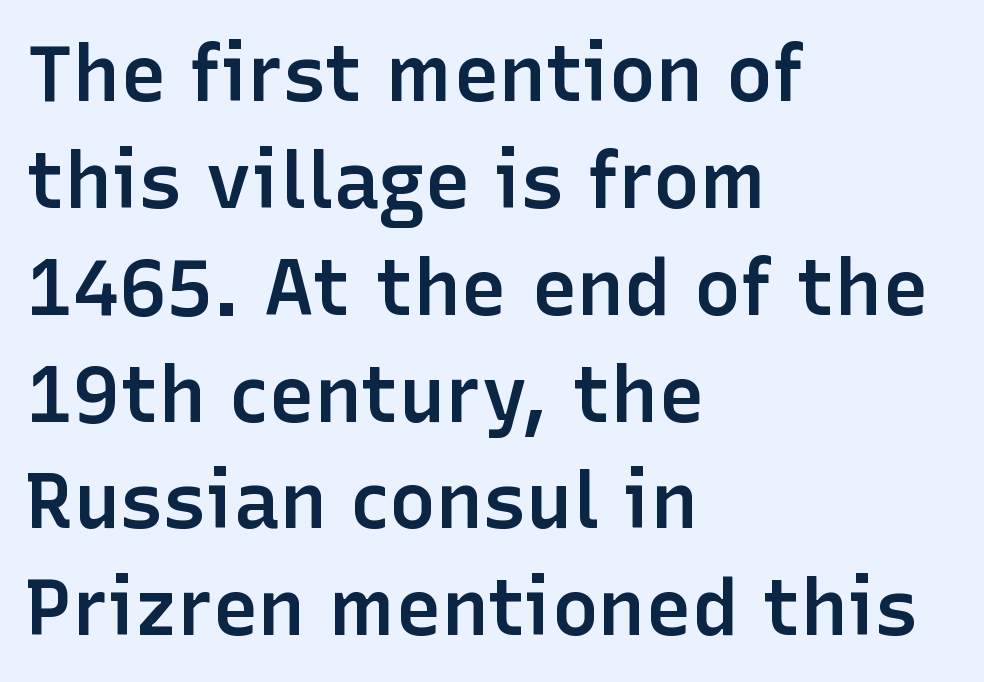
{"serif": "no", "italic": "no", "bold": "semi", "weight": "semibold", "width": "normal", "stroke_contrast": "low", "x_height": "medium", "monospaced": "no", "underline": "no", "align": "left", "line_spacing": "normal", "line_spacing_ratio": 1.37, "letter_spacing": "normal", "letter_spacing_em": 0.0, "glyph_px": 78}
